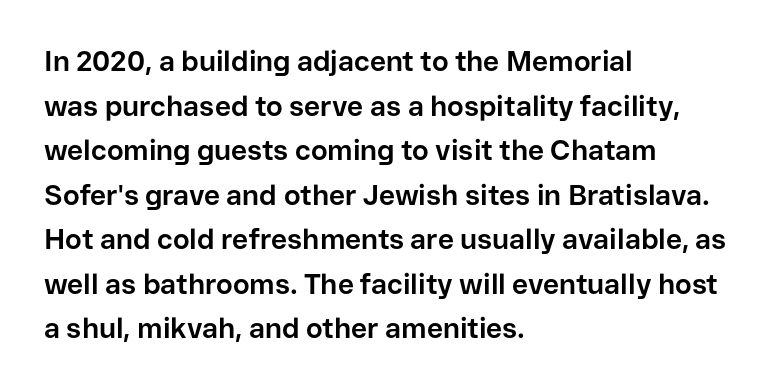
The image shows 28 px bold sans-serif type, upright; set left-aligned, normal line spacing (1.59x), normal letter spacing, not underlined; low stroke contrast and a medium x-height.
